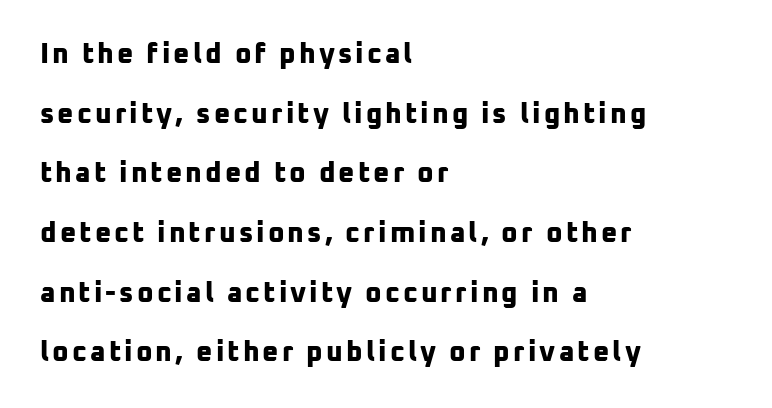
The image shows 28 px bold sans-serif type; set left-aligned, loose line spacing (2.13x), not underlined; low stroke contrast and a medium x-height.
